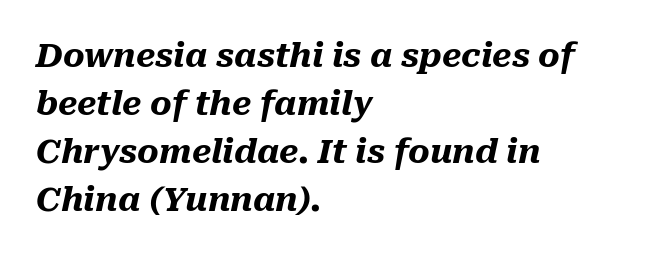
{"italic": "yes", "lean": "right", "slant_degrees": 10, "bold": "yes", "weight": "heavy", "width": "normal", "stroke_contrast": "medium", "x_height": "medium", "monospaced": "no", "underline": "no", "align": "left", "line_spacing": "normal", "line_spacing_ratio": 1.45, "letter_spacing": "normal", "letter_spacing_em": 0.0, "glyph_px": 33}
